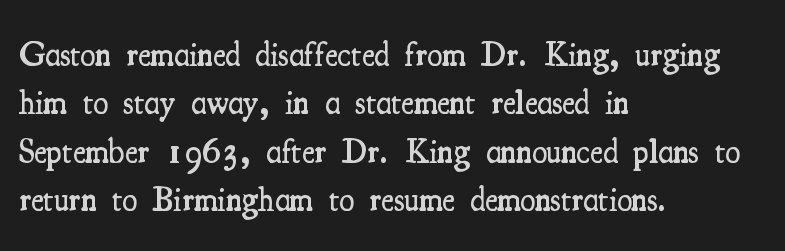
{"serif": "yes", "italic": "no", "bold": "semi", "weight": "semibold", "width": "condensed", "stroke_contrast": "medium", "x_height": "small", "monospaced": "no", "underline": "no", "align": "left", "line_spacing": "normal", "line_spacing_ratio": 1.42, "letter_spacing": "normal", "letter_spacing_em": 0.0, "glyph_px": 34}
